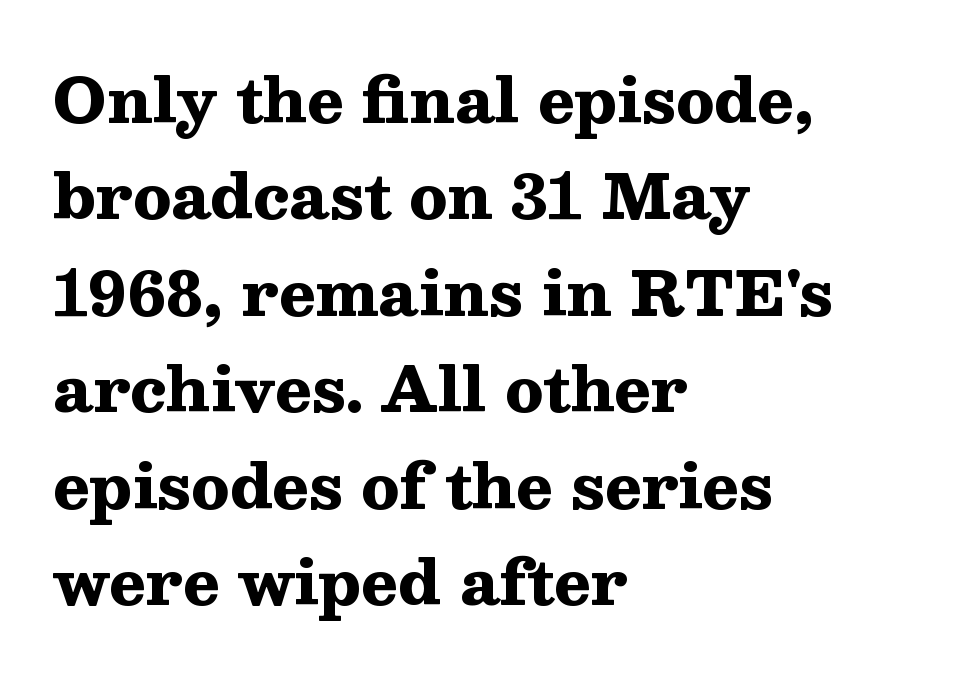
Nope, not italic — everything's standing straight. Heavy, bold letterforms. How would I describe the line gaps? Plain and ordinary. If you drew a ruler down the left edge, every line would touch it.
